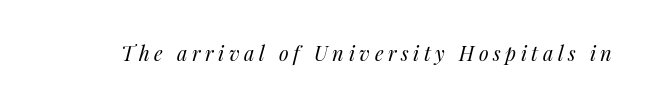
{"italic": "yes", "lean": "right", "slant_degrees": 14, "bold": "no", "underline": "no", "letter_spacing": "wide", "letter_spacing_em": 0.23, "glyph_px": 20}
